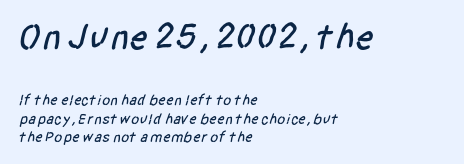
The composition opens big and finishes small. Leftover space on each line is placed entirely after the last word. Letters rest on an invisible, unmarked baseline. The letters sit at their default tracking, neither squeezed nor spread. Think of a printed novel: that variable character pitch is what you see here. The designer went with a sans here, leaving each stem footless.
